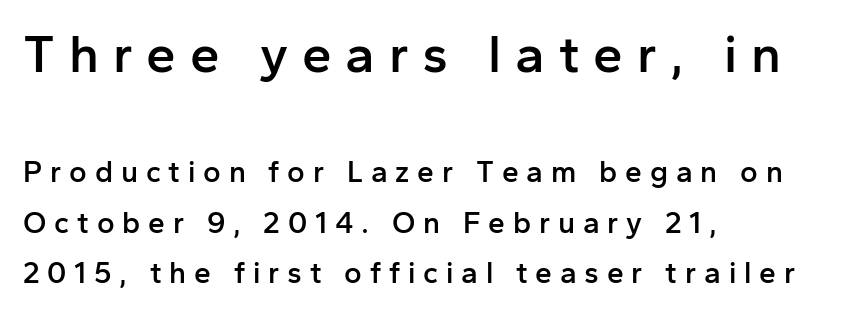
Look at the tracking — it's clearly loosened, letters drifting apart. The text block is weighted toward the left margin, trailing off unevenly rightward. The gap between lines stays unmarked. These lines were composed using upright roman letters.
